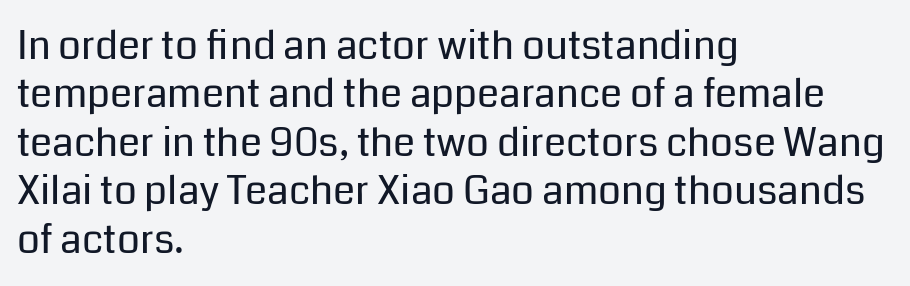
{"serif": "no", "italic": "no", "bold": "no", "weight": "regular", "width": "normal", "stroke_contrast": "low", "x_height": "medium", "monospaced": "no", "underline": "no", "align": "left", "line_spacing_ratio": 1.21, "letter_spacing": "normal", "letter_spacing_em": 0.0, "glyph_px": 40}
